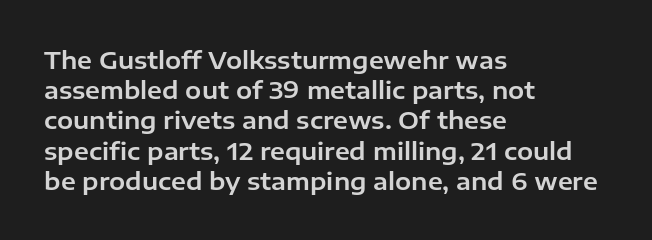
The image shows 24 px text type, upright; set left-aligned, normal line spacing (1.26x), normal letter spacing, not underlined.
